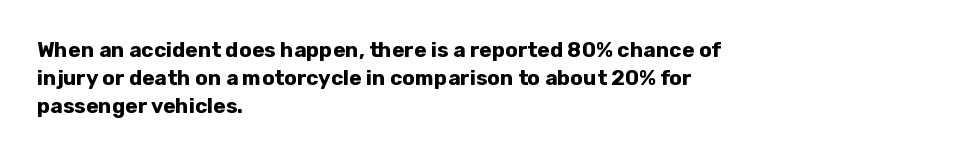
The image shows 21 px bold type, upright; set left-aligned, normal line spacing (1.34x), normal letter spacing, not underlined.
